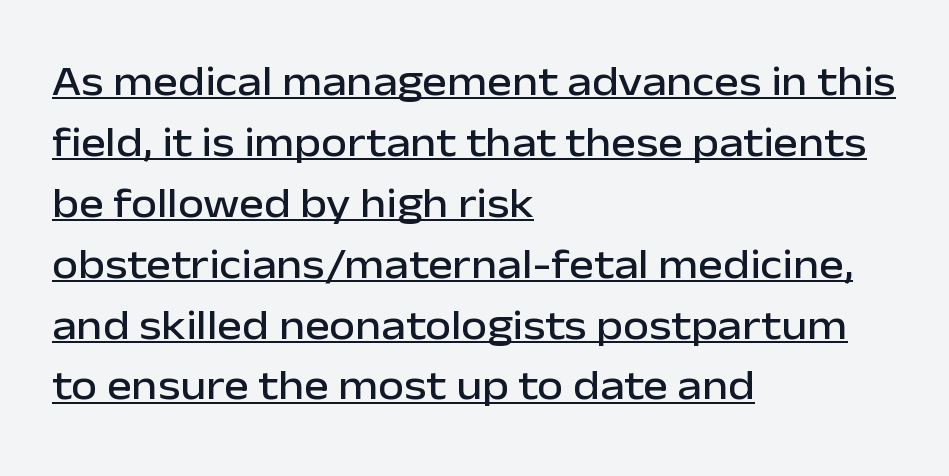
Q: Is the text italic (slanted)? A: No, it is upright.
Q: Is the typeface a serif or a sans-serif typeface? A: Sans-serif.
Q: Is the text underlined? A: Yes.
Q: How is the paragraph aligned? A: Left-aligned.
Q: Is the spacing between letters normal or unusually wide? A: Normal.
Q: Is the spacing between lines tight, normal or loose? A: Normal.
Q: Width (condensed, normal, or wide)? A: Normal.
Q: Stroke contrast? A: Low.
Q: x-height? A: Medium.
Q: Monospaced? A: No.
